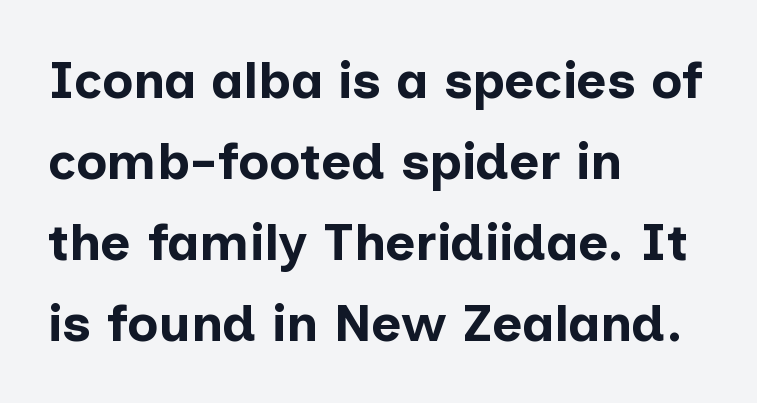
Q: Is the text bold? A: Yes.
Q: Is the text italic (slanted)? A: No, it is upright.
Q: Is the typeface a serif or a sans-serif typeface? A: Sans-serif.
Q: Is the text underlined? A: No.
Q: How is the paragraph aligned? A: Left-aligned.
Q: Is the spacing between letters normal or unusually wide? A: Normal.
Q: Is the spacing between lines tight, normal or loose? A: Normal.
Q: Width (condensed, normal, or wide)? A: Normal.
Q: Stroke contrast? A: Low.
Q: x-height? A: Medium.
Q: Monospaced? A: No.
